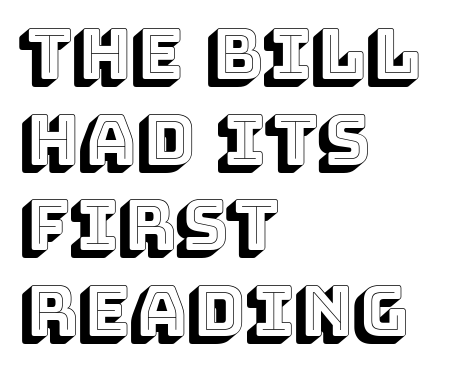
The image shows 69 px text type, upright; set left-aligned, line spacing 1.24x, normal letter spacing, not underlined; a large x-height.
